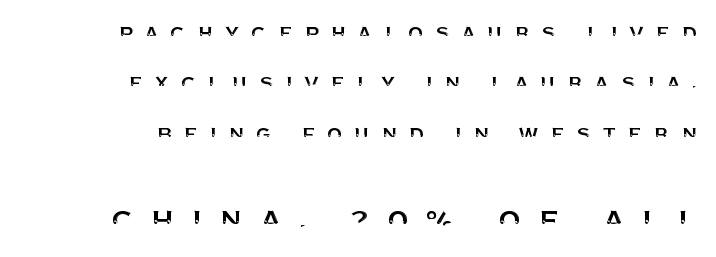
The image shows 37 px sans-serif type, upright; set right-aligned, loose line spacing (2.02x), unusually wide letter spacing (+0.45 em), not underlined; the second (bottom) block is 1.48x larger; medium stroke contrast and a large x-height.
